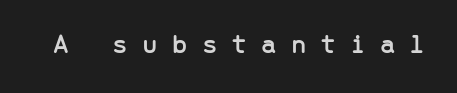
{"serif": "no", "italic": "no", "width": "normal", "stroke_contrast": "low", "x_height": "medium", "monospaced": "yes", "underline": "no", "letter_spacing": "wide", "letter_spacing_em": 0.5, "glyph_px": 28}
